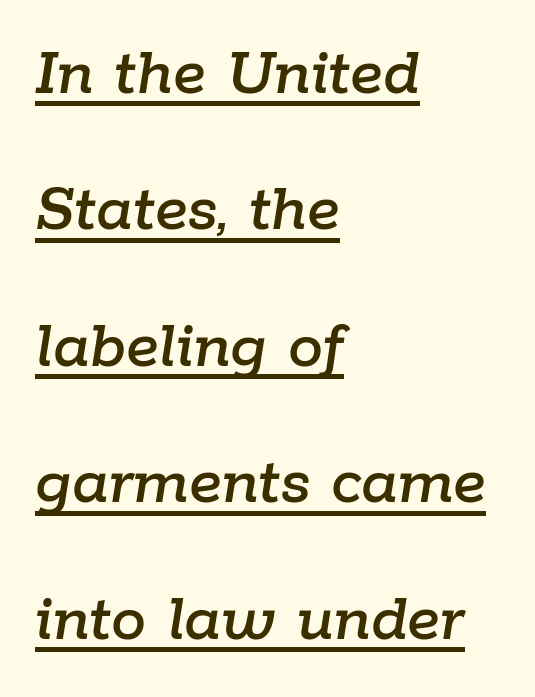
Q: Is the text italic (slanted)? A: Yes, it leans right by about 9 degrees.
Q: Is the text underlined? A: Yes.
Q: How is the paragraph aligned? A: Left-aligned.
Q: Is the spacing between letters normal or unusually wide? A: Normal.
Q: Is the spacing between lines tight, normal or loose? A: Loose.
Q: Width (condensed, normal, or wide)? A: Normal.
Q: Stroke contrast? A: Low.
Q: x-height? A: Medium.
Q: Monospaced? A: No.
